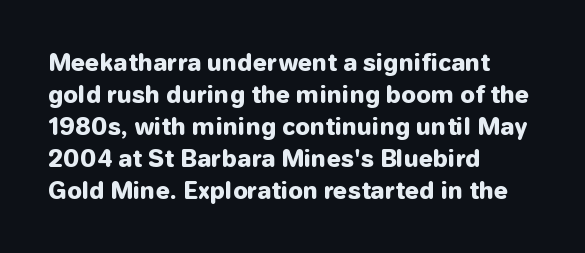
Compared with typical paragraphs, the rows here are spaced about the same. In terms of posture, this sample is upright. You'd pick this weight for a headline — it's a proper bold. Typeset ragged right — the left edge is the straight one.
